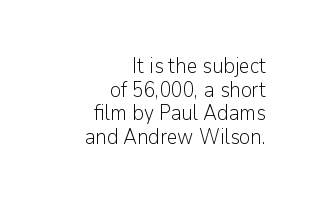
Line ends are locked; line starts wander. Letter spacing: default. Notice how descenders almost collide with the ascenders below — that's tight leading. The font's upright variant was chosen for this text. Any mark beneath the type? The region is blank.
